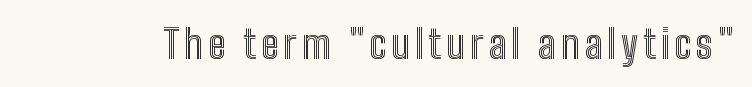
Q: Is the text italic (slanted)? A: No, it is upright.
Q: Is the text underlined? A: No.
Q: Width (condensed, normal, or wide)? A: Condensed.
Q: x-height? A: Medium.
Q: Monospaced? A: No.
